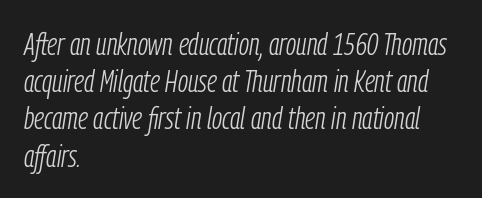
The image shows 31 px light, condensed type, italic (leaning right); set left-aligned, line spacing 1.2x, normal letter spacing, not underlined; low stroke contrast and a medium x-height.
